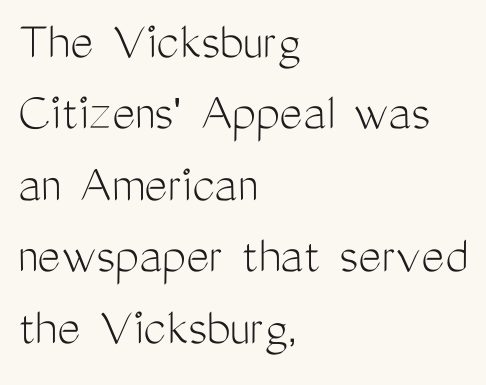
The image shows 55 px light, condensed sans-serif type, upright; set left-aligned, normal line spacing (1.3x), normal letter spacing, not underlined; medium stroke contrast and a medium x-height.
